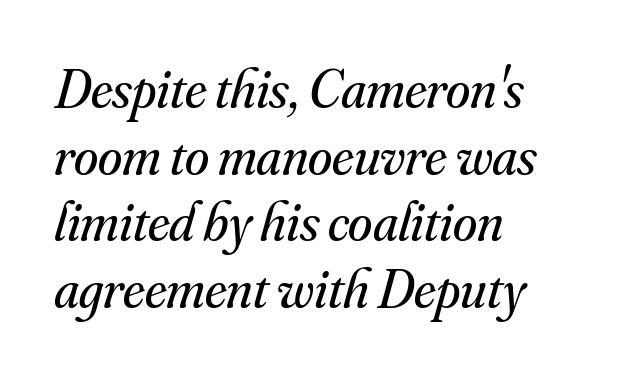
The image shows 55 px regular-weight serif type, italic (leaning right); set left-aligned, line spacing 1.21x, normal letter spacing, not underlined; medium stroke contrast and a small x-height.
